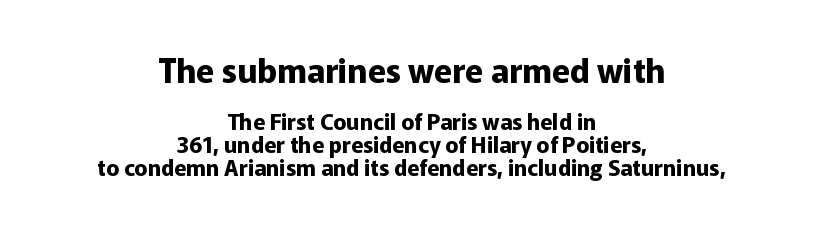
{"serif": "no", "italic": "no", "bold": "yes", "weight": "bold", "width": "normal", "stroke_contrast": "low", "x_height": "medium", "monospaced": "no", "underline": "no", "align": "center", "line_spacing": "tight", "line_spacing_ratio": 1.03, "letter_spacing": "normal", "letter_spacing_em": 0.0, "larger_block": "first", "size_ratio": 1.5, "glyph_px": 33}
